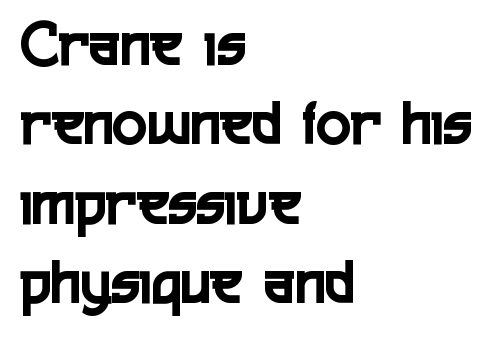
The image shows 65 px condensed sans-serif type, upright; set left-aligned, line spacing 1.22x, normal letter spacing, not underlined; a medium x-height.
